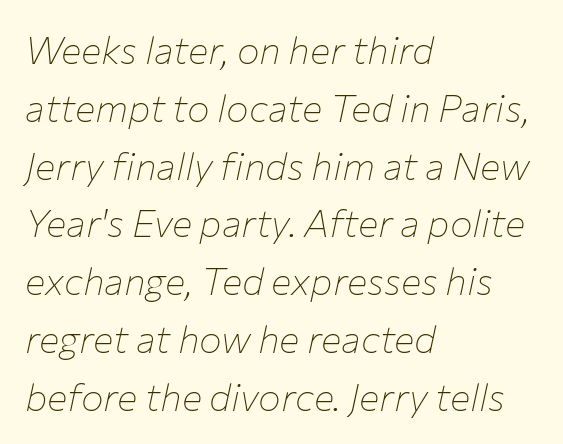
{"italic": "yes", "lean": "right", "slant_degrees": 12, "bold": "no", "weight": "thin", "width": "normal", "stroke_contrast": "low", "x_height": "medium", "monospaced": "no", "underline": "no", "align": "left", "line_spacing": "normal", "line_spacing_ratio": 1.52, "letter_spacing": "normal", "letter_spacing_em": 0.0, "glyph_px": 38}
